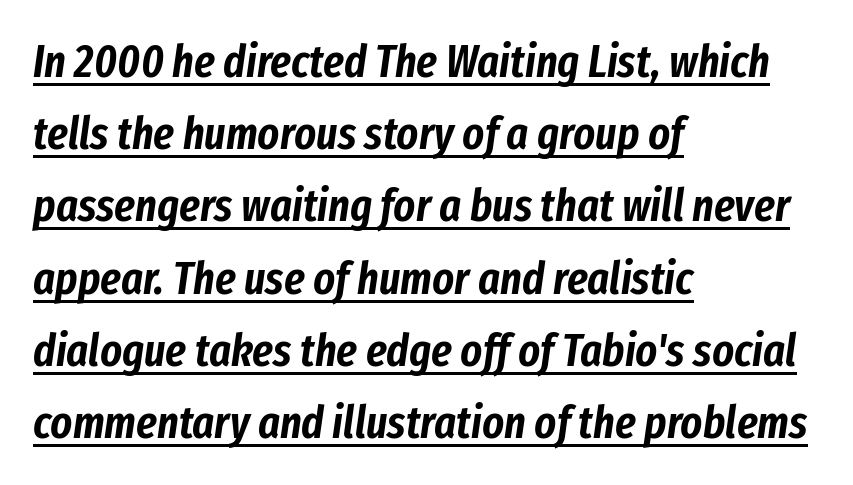
The image shows 46 px condensed type, italic (leaning right); set left-aligned, normal line spacing (1.57x), normal letter spacing, underlined; low stroke contrast and a medium x-height.
